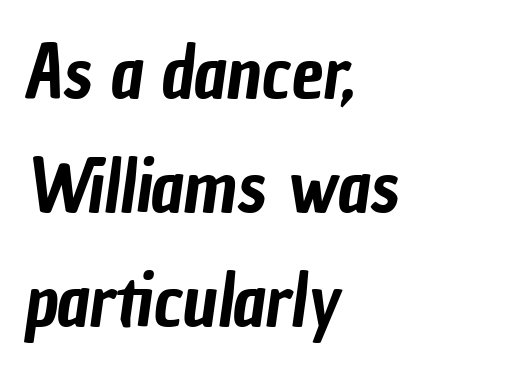
{"serif": "no", "width": "condensed", "stroke_contrast": "low", "x_height": "medium", "monospaced": "no", "underline": "no", "align": "left", "line_spacing": "normal", "line_spacing_ratio": 1.58, "letter_spacing": "normal", "letter_spacing_em": 0.0, "glyph_px": 72}
